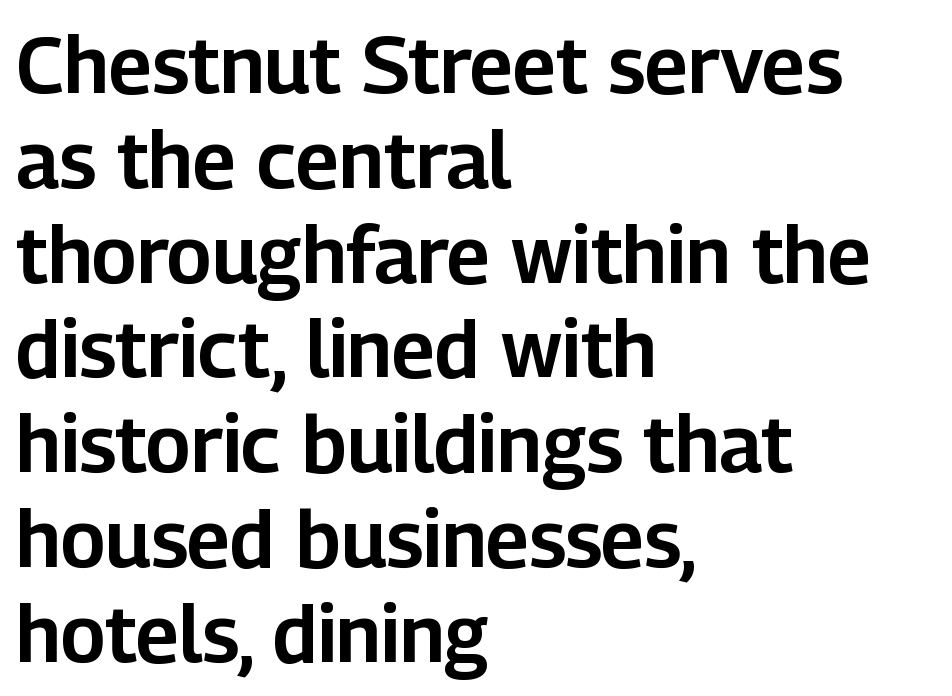
The image shows 79 px sans-serif type, upright; set left-aligned, line spacing 1.2x, normal letter spacing, not underlined; low stroke contrast and a medium x-height.
